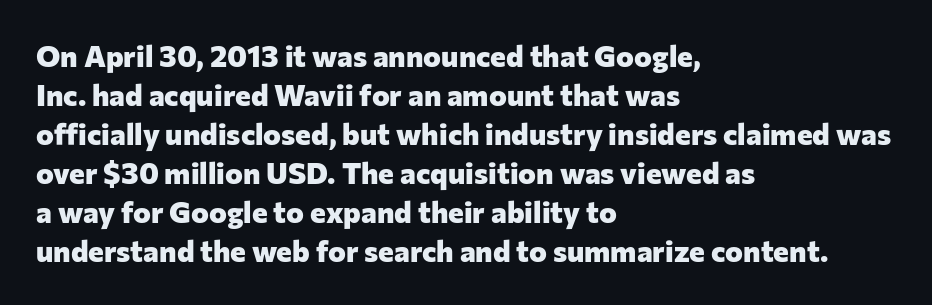
Tall strokes in this sample are plumb rather than angled. Only glyphs here, with clear space below each row. Looks like regular typesetting: each glyph gets only the width it needs. The face used here has the dense, thick strokes of a bold.
